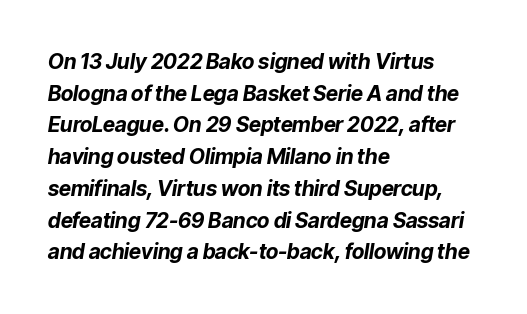
Horizontal bands of white between lines are of average thickness. Any mark beneath the type? The region is blank. These lines keep a tight, regular rhythm from letter to letter. Heavy, bold letterforms. The typesetter chose a ragged-right arrangement here. The specimen reads as italic at a glance.
